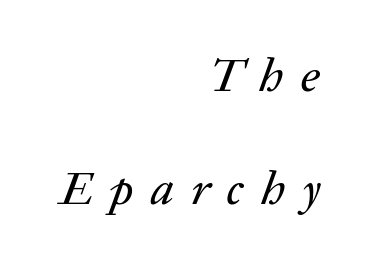
{"italic": "yes", "lean": "right", "slant_degrees": 20, "width": "normal", "stroke_contrast": "low", "x_height": "medium", "monospaced": "no", "underline": "no", "align": "right", "line_spacing": "loose", "line_spacing_ratio": 2.41, "letter_spacing": "wide", "letter_spacing_em": 0.37, "glyph_px": 47}
